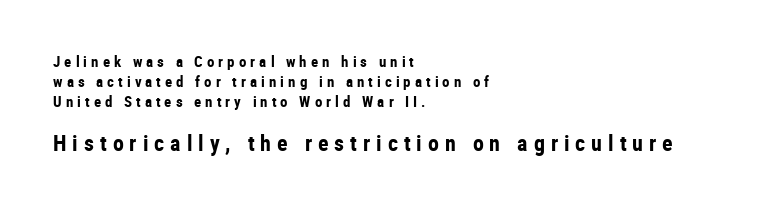
Check under the words: just untouched page. The font's upright variant was chosen for this text. Which margin do the lines hug? The left one — the right edge is uneven. The block of text has a typical density, with ordinary space between rows.
